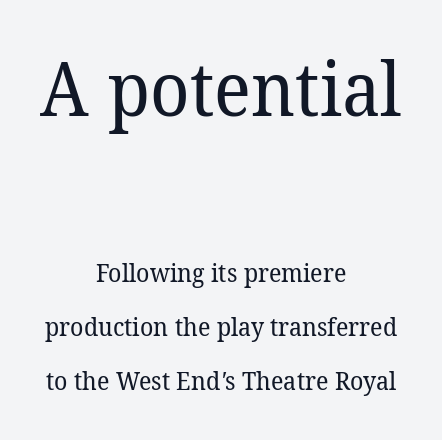
The image shows 74 px regular-weight serif type; set centered, loose line spacing (2.16x), normal letter spacing, not underlined; the first (top) block is 2.96x larger; low stroke contrast and a medium x-height.
